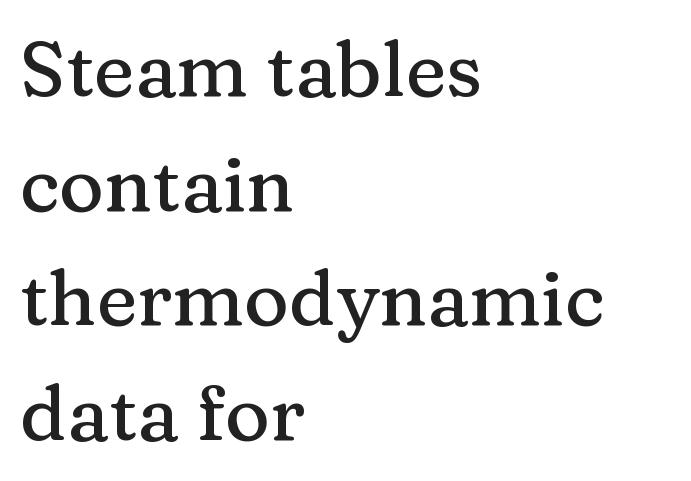
This block has exactly the height ordinary leading produces. Note: serifs present on the glyphs. If you drew a ruler down the left edge, every line would touch it. Is there any slant? The stems are plumb. The face used here is proportionally spaced, like ordinary book or web type.
